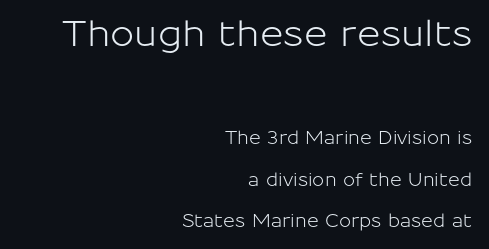
This sample uses plain, unmodified letter spacing. Character size in the leading block exceeds that of the trailing block. Do the characters align in a grid? No, the font is proportional. The rendering uses a large line-height, opening up the rows. Only glyphs here, with clear space below each row. Layout note: lines flush right.
